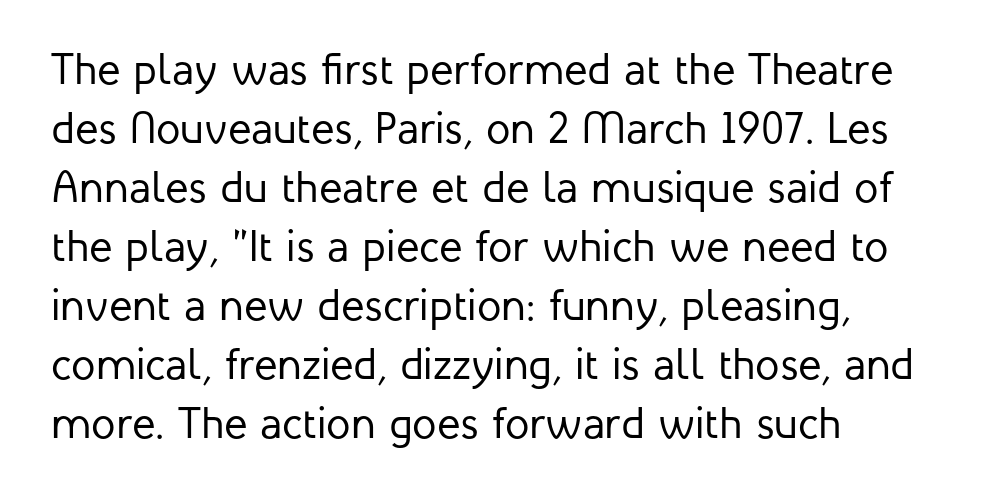
{"serif": "no", "italic": "no", "bold": "no", "weight": "regular", "width": "normal", "stroke_contrast": "low", "x_height": "medium", "monospaced": "no", "underline": "no", "align": "left", "line_spacing": "normal", "line_spacing_ratio": 1.34, "letter_spacing": "normal", "letter_spacing_em": 0.0, "glyph_px": 44}
